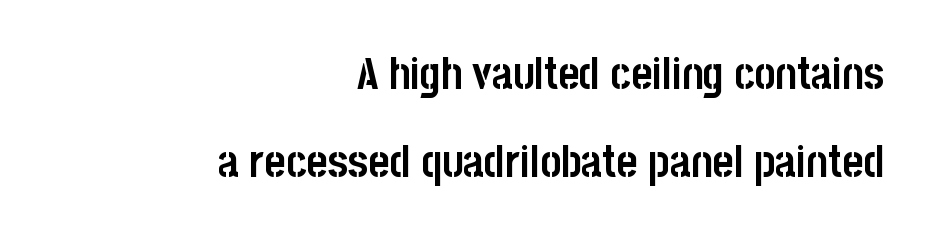
{"serif": "no", "italic": "no", "bold": "yes", "weight": "semibold", "width": "condensed", "stroke_contrast": "low", "x_height": "large", "monospaced": "no", "underline": "no", "align": "right", "line_spacing": "loose", "line_spacing_ratio": 1.95, "letter_spacing": "normal", "letter_spacing_em": 0.0, "glyph_px": 45}
